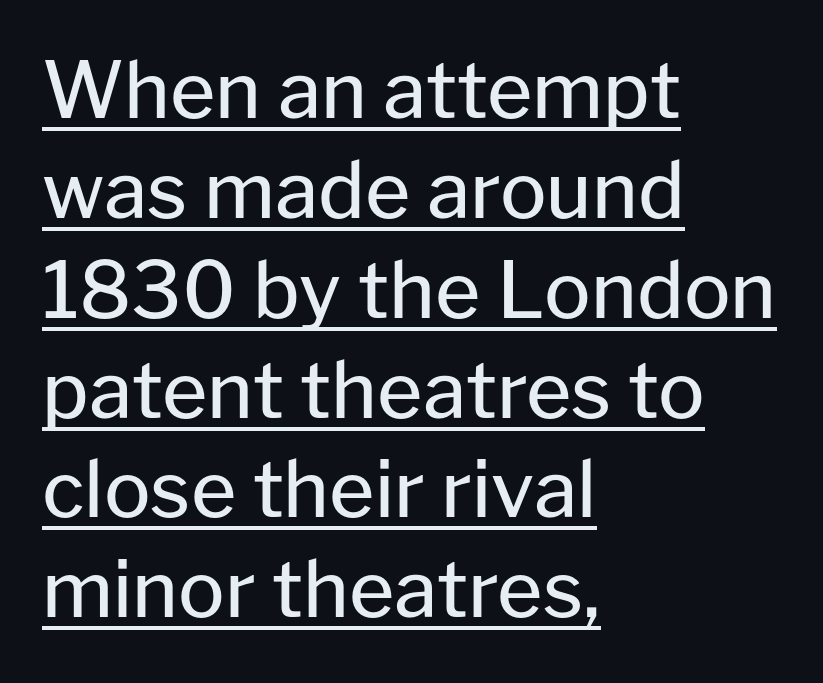
Q: Is the text bold? A: No.
Q: Is the text italic (slanted)? A: No, it is upright.
Q: Is the typeface a serif or a sans-serif typeface? A: Sans-serif.
Q: Is the text underlined? A: Yes.
Q: How is the paragraph aligned? A: Left-aligned.
Q: Is the spacing between letters normal or unusually wide? A: Normal.
Q: Is the spacing between lines tight, normal or loose? A: Normal.
Q: Width (condensed, normal, or wide)? A: Normal.
Q: Stroke contrast? A: Low.
Q: x-height? A: Medium.
Q: Monospaced? A: No.
